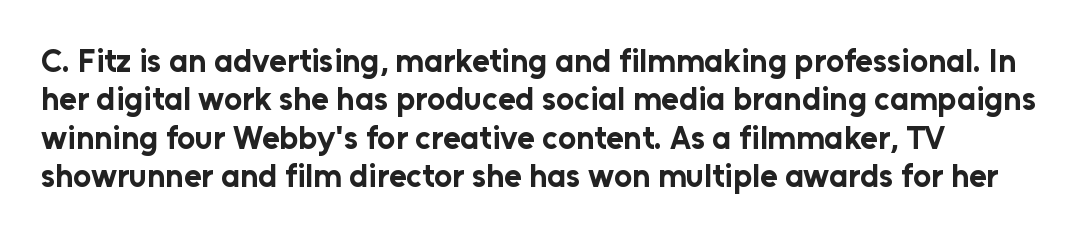
{"serif": "no", "italic": "no", "bold": "yes", "weight": "bold", "width": "normal", "stroke_contrast": "low", "x_height": "medium", "monospaced": "no", "underline": "no", "line_spacing_ratio": 1.2, "letter_spacing": "normal", "letter_spacing_em": 0.0, "glyph_px": 32}
